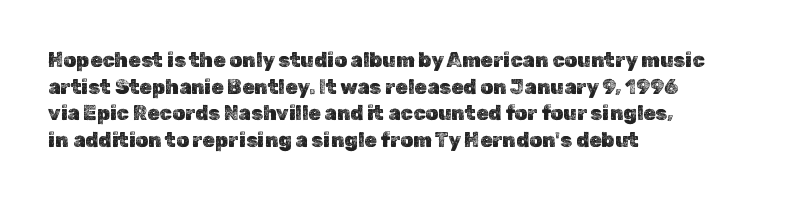
The image shows 20 px text type, upright; set left-aligned, normal line spacing (1.33x), normal letter spacing, not underlined.
